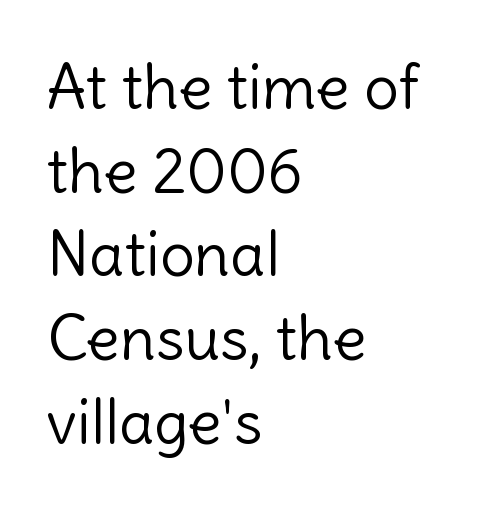
Q: Is the text bold? A: No.
Q: Is the text italic (slanted)? A: No, it is upright.
Q: Is the typeface a serif or a sans-serif typeface? A: Sans-serif.
Q: Is the text underlined? A: No.
Q: How is the paragraph aligned? A: Left-aligned.
Q: Is the spacing between letters normal or unusually wide? A: Normal.
Q: Is the spacing between lines tight, normal or loose? A: Normal.
Q: Width (condensed, normal, or wide)? A: Normal.
Q: x-height? A: Medium.
Q: Monospaced? A: No.
